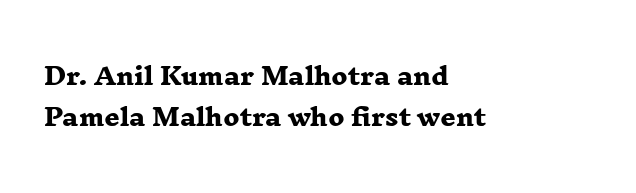
The lines are quadded left. The face used here has the dense, thick strokes of a bold. Has an underline been added? It has not. Does extra space separate the letters? No, they use regular spacing.
